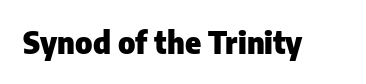
Q: Is the text bold? A: Yes.
Q: Is the text italic (slanted)? A: No, it is upright.
Q: Is the typeface a serif or a sans-serif typeface? A: Sans-serif.
Q: Is the text underlined? A: No.
Q: Is the spacing between letters normal or unusually wide? A: Normal.
Q: Width (condensed, normal, or wide)? A: Normal.
Q: Stroke contrast? A: Low.
Q: x-height? A: Medium.
Q: Monospaced? A: No.
